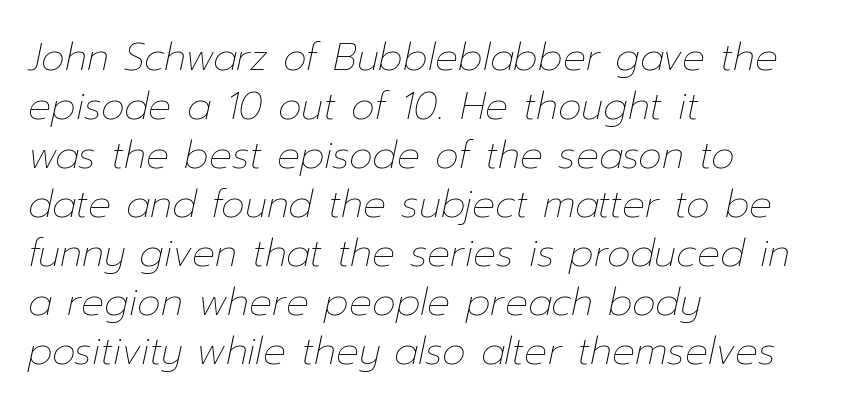
Q: Is the text bold? A: No.
Q: Is the text italic (slanted)? A: Yes, it leans right by about 12 degrees.
Q: Is the text underlined? A: No.
Q: How is the paragraph aligned? A: Left-aligned.
Q: Is the spacing between letters normal or unusually wide? A: Normal.
Q: Is the spacing between lines tight, normal or loose? A: Normal.
Q: Width (condensed, normal, or wide)? A: Normal.
Q: Stroke contrast? A: Low.
Q: x-height? A: Medium.
Q: Monospaced? A: No.
